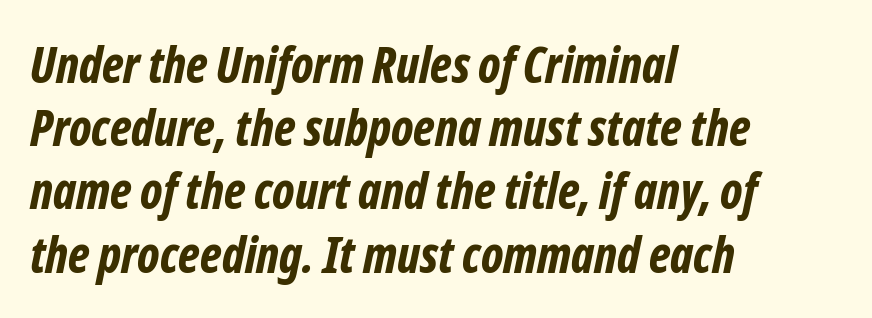
The image shows 49 px bold, condensed type, italic (leaning right); set left-aligned, normal line spacing (1.29x), normal letter spacing, not underlined; low stroke contrast and a medium x-height.
